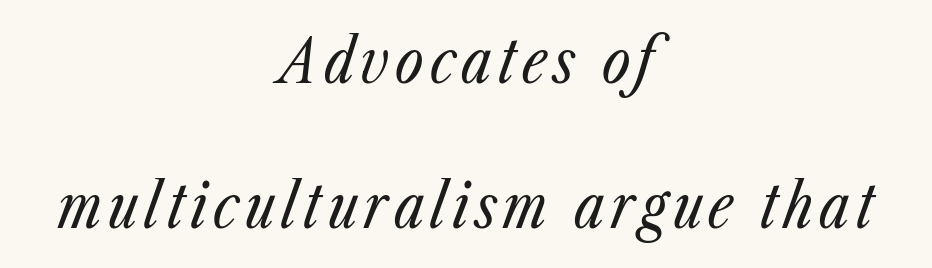
{"italic": "yes", "lean": "right", "slant_degrees": 23, "bold": "no", "weight": "regular", "width": "condensed", "stroke_contrast": "low", "x_height": "medium", "monospaced": "no", "underline": "no", "align": "center", "line_spacing": "loose", "line_spacing_ratio": 2.38, "glyph_px": 61}
